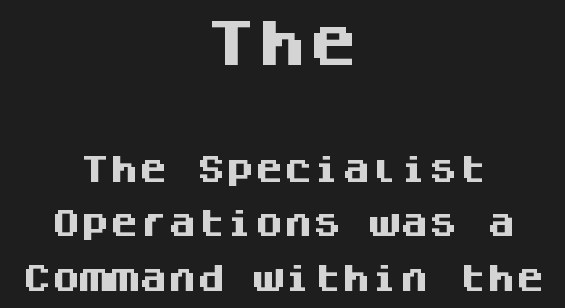
{"serif": "no", "italic": "no", "bold": "yes", "weight": "heavy", "width": "normal", "stroke_contrast": "medium", "x_height": "large", "monospaced": "yes", "underline": "no", "align": "center", "line_spacing_ratio": 1.87, "letter_spacing": "normal", "letter_spacing_em": 0.0, "larger_block": "first", "size_ratio": 1.76, "glyph_px": 51}
